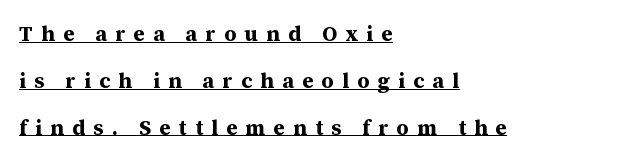
The type is letterspaced generously, with wide tracking. As a designer I'd log this as weight 700, bold. The lines in this sample share a left origin and differ only in where they stop. Posture: upright roman. This sample trades compactness for vertical openness between lines. Decoration check: the copy is underlined.
